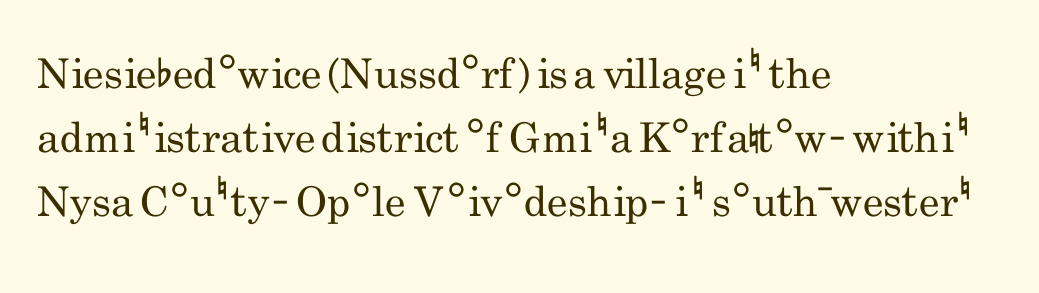
Q: Is the text bold? A: No.
Q: Is the text italic (slanted)? A: No, it is upright.
Q: Is the typeface a serif or a sans-serif typeface? A: Sans-serif.
Q: Is the text underlined? A: No.
Q: How is the paragraph aligned? A: Left-aligned.
Q: Is the spacing between letters normal or unusually wide? A: Normal.
Q: Is the spacing between lines tight, normal or loose? A: Normal.
Q: Width (condensed, normal, or wide)? A: Condensed.
Q: Stroke contrast? A: Low.
Q: x-height? A: Small.
Q: Monospaced? A: No.
